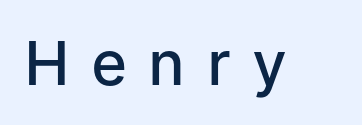
Q: Is the text bold? A: Semi-bold.
Q: Is the text italic (slanted)? A: No, it is upright.
Q: Is the typeface a serif or a sans-serif typeface? A: Sans-serif.
Q: Is the text underlined? A: No.
Q: Is the spacing between letters normal or unusually wide? A: Unusually wide.
Q: Width (condensed, normal, or wide)? A: Normal.
Q: Stroke contrast? A: Low.
Q: x-height? A: Medium.
Q: Monospaced? A: No.
